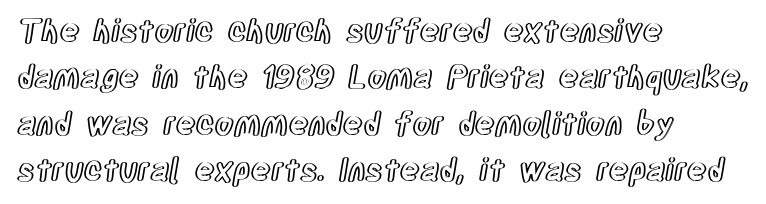
Q: Is the text italic (slanted)? A: Yes.
Q: Is the text underlined? A: No.
Q: How is the paragraph aligned? A: Left-aligned.
Q: Is the spacing between letters normal or unusually wide? A: Normal.
Q: Is the spacing between lines tight, normal or loose? A: Normal.
Q: Width (condensed, normal, or wide)? A: Condensed.
Q: x-height? A: Large.
Q: Monospaced? A: No.
